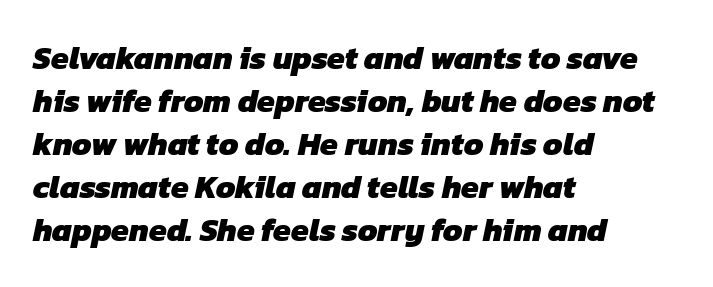
The lines sit at an ordinary, default distance from one another. The typesetting leans heavy: a genuine bold. The space beneath each line is pristine and unruled. These lines are composed in type without serifs.
